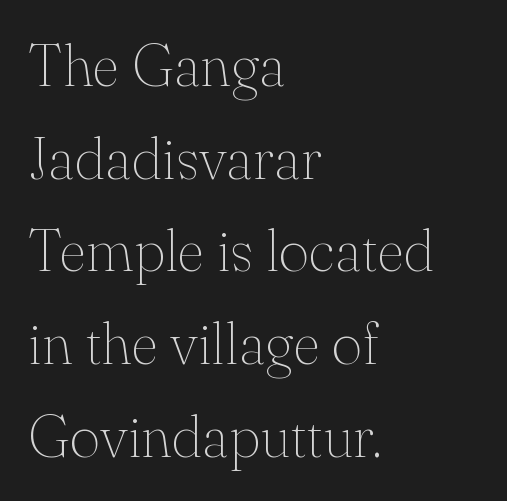
Only glyphs here, with clear space below each row. Stems and bowls with no extra thickness — not bold. Does the lettering tilt? It doesn't — this is upright. Letterform terminals end in serifs throughout the passage. The passage shown is typed in a proportional face where columns would drift. Where is the straight margin? On the left.
